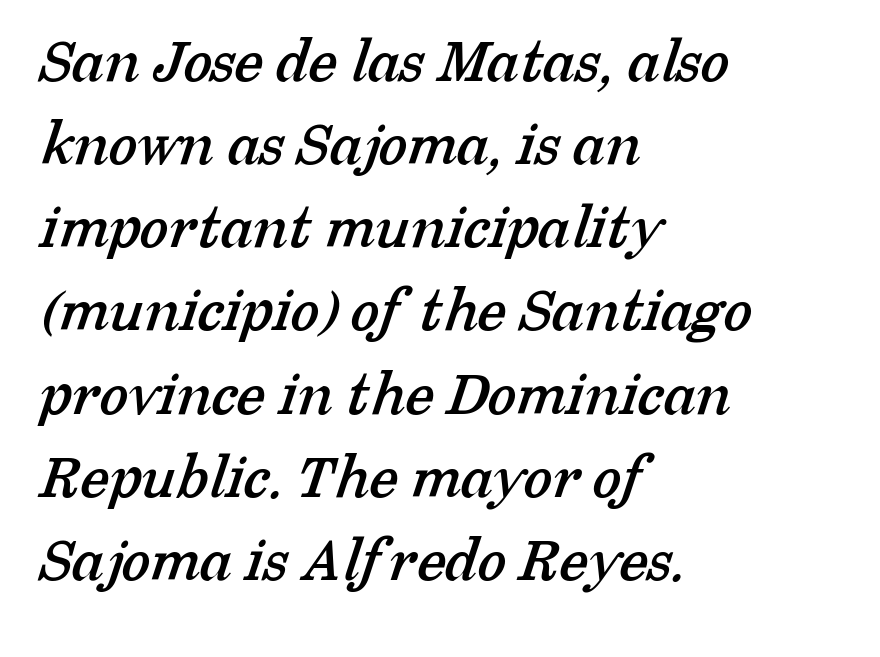
Clear beneath every line of the passage. Regarding leading, the lines here are spaced in the standard way. The typeface chosen for these lines features serifs. Does extra space separate the letters? No, they use regular spacing.
